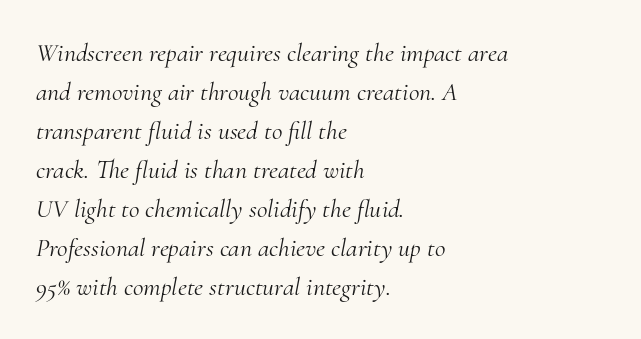
Check under the words: just untouched page. Looking at the ascenders, they clearly lean. You could call the tracking neutral — neither tight nor loose. Is the block centered? No — it sits flush against the left margin.
